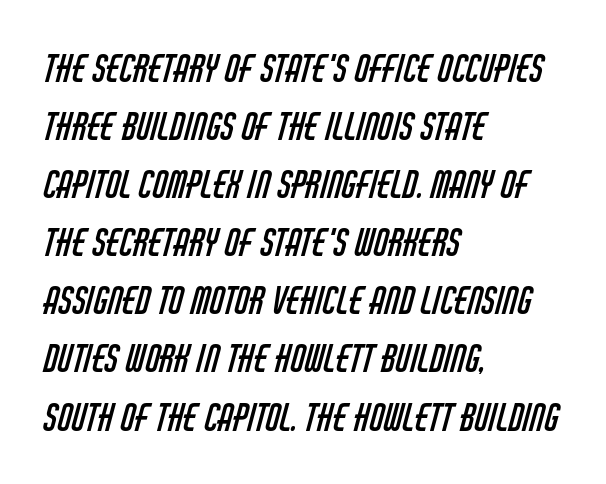
The letters look calm and open, with moderate or lighter stems. If you measured baseline to baseline, you'd find a middling distance. The rag falls on the right side of this text block. Descender tails drop into unmarked territory. The letters advance in unequal steps, a hallmark of proportional type.
